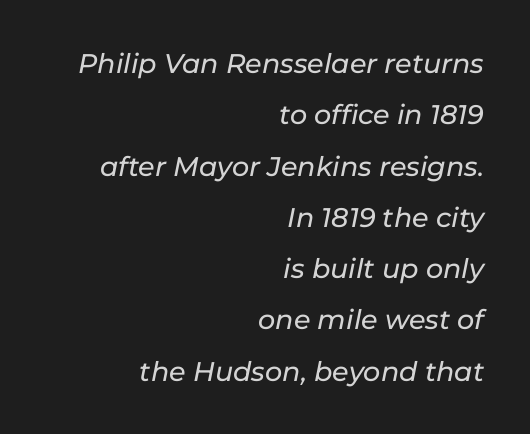
Q: Is the text italic (slanted)? A: Yes, it leans right by about 11 degrees.
Q: Is the text underlined? A: No.
Q: How is the paragraph aligned? A: Right-aligned.
Q: Is the spacing between letters normal or unusually wide? A: Normal.
Q: Is the spacing between lines tight, normal or loose? A: Loose.
